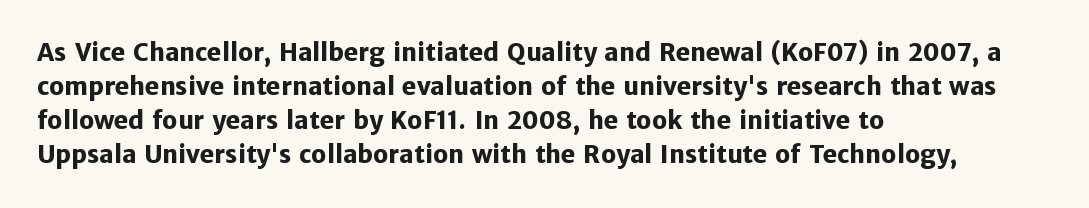
Q: Is the text bold? A: Yes.
Q: Is the text italic (slanted)? A: No, it is upright.
Q: Is the text underlined? A: No.
Q: How is the paragraph aligned? A: Left-aligned.
Q: Is the spacing between letters normal or unusually wide? A: Normal.
Q: Is the spacing between lines tight, normal or loose? A: Normal.
